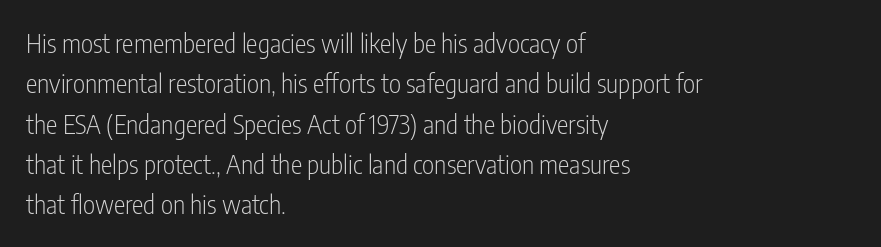
Q: Is the text bold? A: No.
Q: Is the text italic (slanted)? A: No, it is upright.
Q: Is the text underlined? A: No.
Q: How is the paragraph aligned? A: Left-aligned.
Q: Is the spacing between letters normal or unusually wide? A: Normal.
Q: Is the spacing between lines tight, normal or loose? A: Normal.
